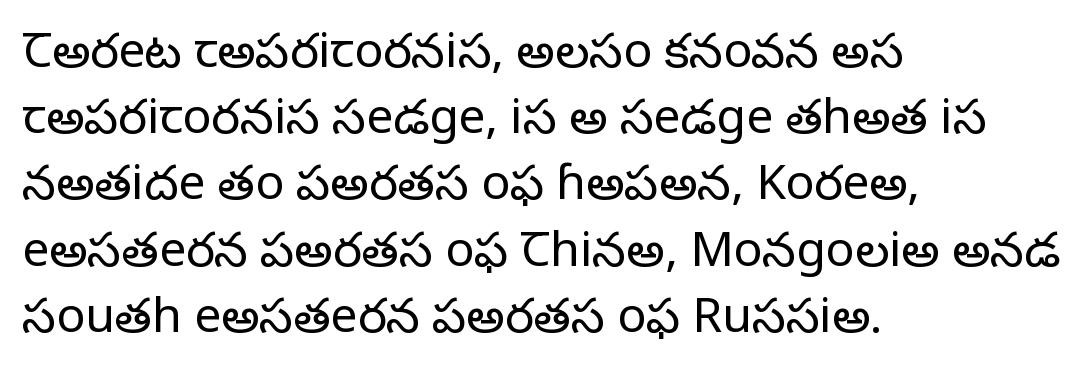
{"serif": "yes", "italic": "no", "bold": "no", "weight": "regular", "width": "normal", "stroke_contrast": "low", "x_height": "large", "monospaced": "no", "underline": "no", "align": "left", "line_spacing": "normal", "line_spacing_ratio": 1.38, "letter_spacing": "normal", "letter_spacing_em": 0.0, "glyph_px": 48}
